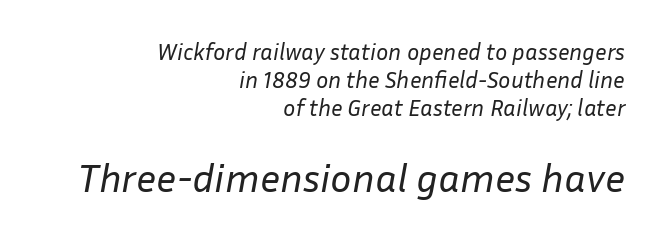
Q: Is the text bold? A: No.
Q: Is the text italic (slanted)? A: Yes, it leans right by about 10 degrees.
Q: Is the text underlined? A: No.
Q: How is the paragraph aligned? A: Right-aligned.
Q: Is the spacing between letters normal or unusually wide? A: Normal.
Q: Which block of text is set in a larger size, the first (top) or the second (bottom)? A: The second (bottom) one.
Q: Width (condensed, normal, or wide)? A: Normal.
Q: Stroke contrast? A: Low.
Q: x-height? A: Medium.
Q: Monospaced? A: No.
